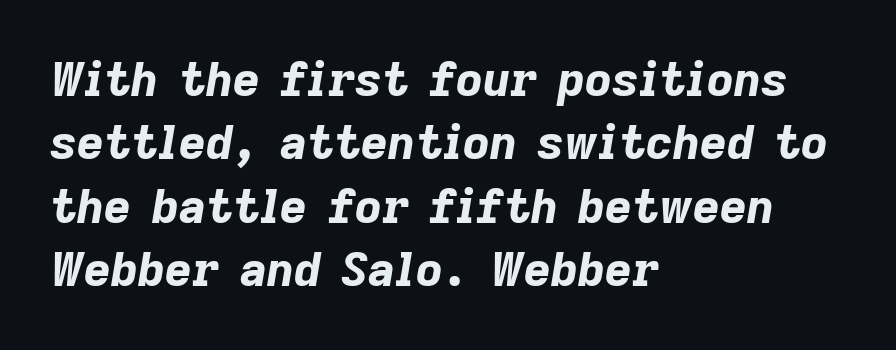
Q: Is the text bold? A: Yes.
Q: Is the text italic (slanted)? A: Yes, it leans right by about 9 degrees.
Q: Is the text underlined? A: No.
Q: How is the paragraph aligned? A: Left-aligned.
Q: Is the spacing between letters normal or unusually wide? A: Normal.
Q: Is the spacing between lines tight, normal or loose? A: Normal.
Q: Width (condensed, normal, or wide)? A: Normal.
Q: Stroke contrast? A: Low.
Q: x-height? A: Medium.
Q: Monospaced? A: No.
